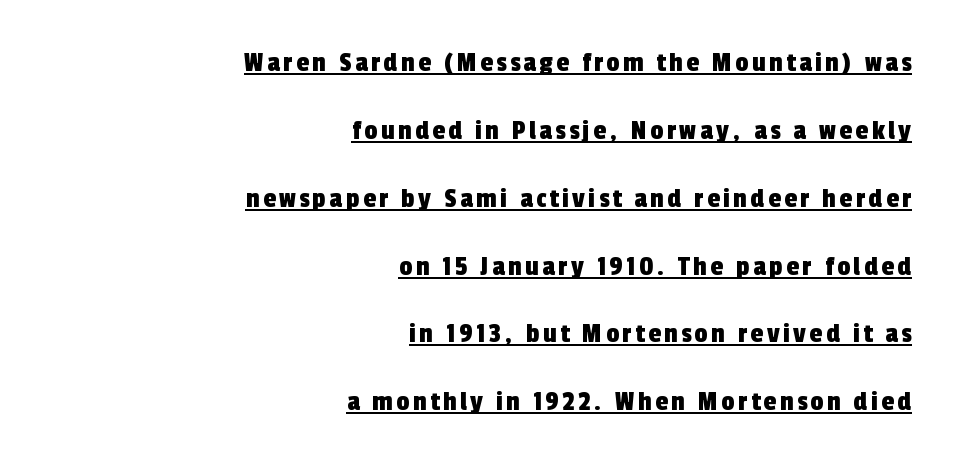
Q: Is the typeface a serif or a sans-serif typeface? A: Sans-serif.
Q: Is the text underlined? A: Yes.
Q: How is the paragraph aligned? A: Right-aligned.
Q: Is the spacing between lines tight, normal or loose? A: Loose.
Q: Width (condensed, normal, or wide)? A: Condensed.
Q: x-height? A: Medium.
Q: Monospaced? A: No.
